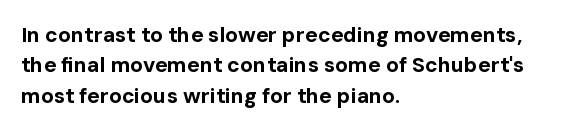
Q: Is the text bold? A: Yes.
Q: Is the text italic (slanted)? A: No, it is upright.
Q: Is the text underlined? A: No.
Q: How is the paragraph aligned? A: Left-aligned.
Q: Is the spacing between letters normal or unusually wide? A: Normal.
Q: Is the spacing between lines tight, normal or loose? A: Normal.
